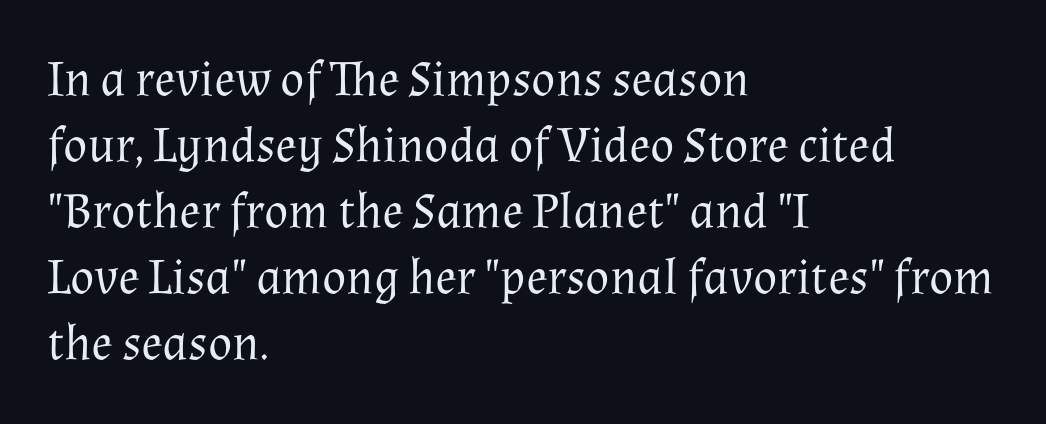
Q: Is the text bold? A: No.
Q: Is the text italic (slanted)? A: No, it is upright.
Q: Is the typeface a serif or a sans-serif typeface? A: Serif.
Q: Is the text underlined? A: No.
Q: How is the paragraph aligned? A: Left-aligned.
Q: Is the spacing between letters normal or unusually wide? A: Normal.
Q: Is the spacing between lines tight, normal or loose? A: Normal.
Q: Width (condensed, normal, or wide)? A: Normal.
Q: Stroke contrast? A: Medium.
Q: x-height? A: Medium.
Q: Monospaced? A: No.
